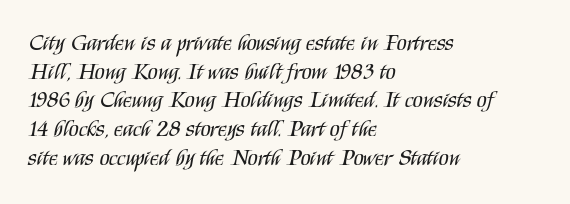
{"bold": "no", "underline": "no", "align": "left", "line_spacing": "normal", "line_spacing_ratio": 1.25, "letter_spacing": "normal", "letter_spacing_em": 0.0, "glyph_px": 23}
